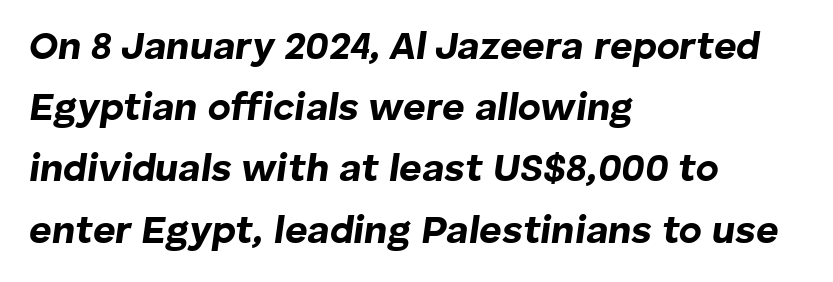
{"italic": "yes", "lean": "right", "slant_degrees": 8, "bold": "yes", "weight": "bold", "width": "normal", "stroke_contrast": "low", "x_height": "medium", "monospaced": "no", "underline": "no", "align": "left", "line_spacing": "normal", "line_spacing_ratio": 1.57, "letter_spacing": "normal", "letter_spacing_em": 0.0, "glyph_px": 39}
